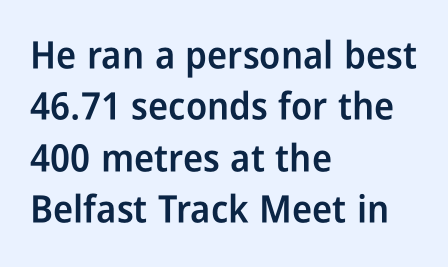
The foot of each line stays bare and open. Slightly chunky letters — semibold, I'd say, not full bold. Do the letters lean? They stand straight. Normally led — the rows are evenly, conventionally spaced. The lines are quadded left.
